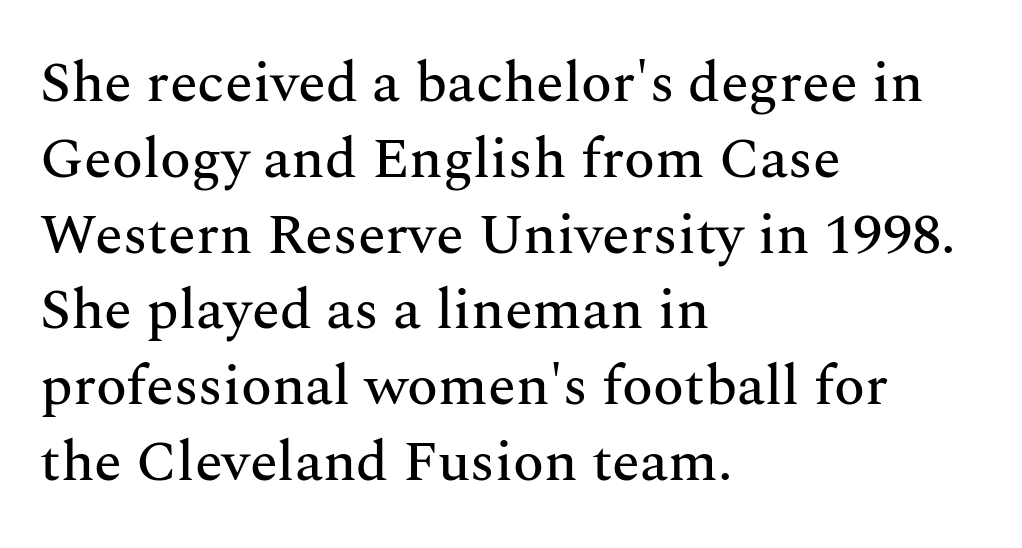
{"serif": "yes", "italic": "no", "width": "normal", "stroke_contrast": "medium", "x_height": "medium", "monospaced": "no", "underline": "no", "align": "left", "line_spacing": "normal", "line_spacing_ratio": 1.33, "letter_spacing": "normal", "letter_spacing_em": 0.0, "glyph_px": 57}
